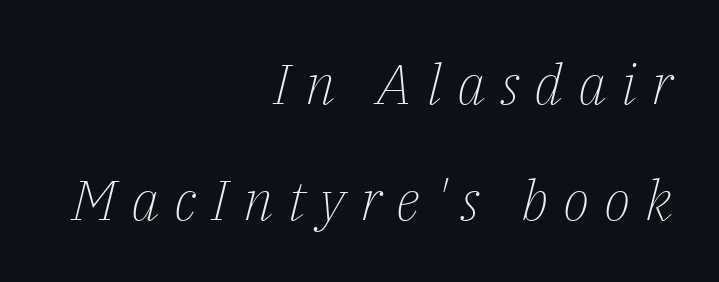
{"serif": "yes", "italic": "yes", "lean": "right", "slant_degrees": 14, "bold": "no", "weight": "light", "width": "normal", "stroke_contrast": "low", "x_height": "medium", "monospaced": "no", "underline": "no", "align": "right", "line_spacing": "loose", "line_spacing_ratio": 2.07, "letter_spacing": "wide", "letter_spacing_em": 0.26, "glyph_px": 56}
